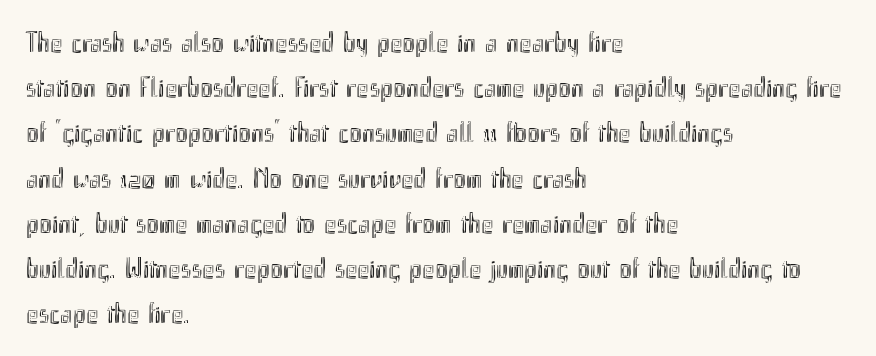
Q: Is the text italic (slanted)? A: No, it is upright.
Q: Is the text underlined? A: No.
Q: How is the paragraph aligned? A: Left-aligned.
Q: Is the spacing between letters normal or unusually wide? A: Normal.
Q: Is the spacing between lines tight, normal or loose? A: Normal.
Q: Width (condensed, normal, or wide)? A: Condensed.
Q: x-height? A: Small.
Q: Monospaced? A: No.
